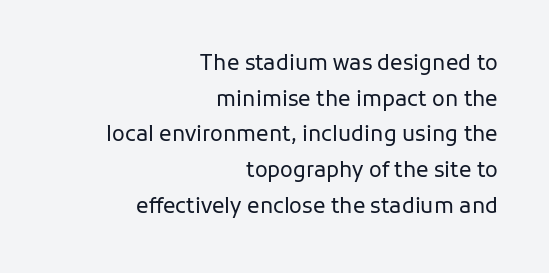
{"italic": "no", "bold": "no", "underline": "no", "align": "right", "line_spacing": "normal", "line_spacing_ratio": 1.7, "letter_spacing": "normal", "letter_spacing_em": 0.0, "glyph_px": 21}
